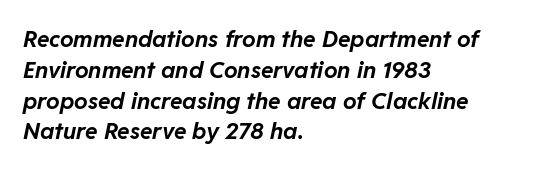
Q: Is the text bold? A: Yes.
Q: Is the text italic (slanted)? A: Yes, it leans right by about 11 degrees.
Q: Is the text underlined? A: No.
Q: How is the paragraph aligned? A: Left-aligned.
Q: Is the spacing between letters normal or unusually wide? A: Normal.
Q: Is the spacing between lines tight, normal or loose? A: Normal.
